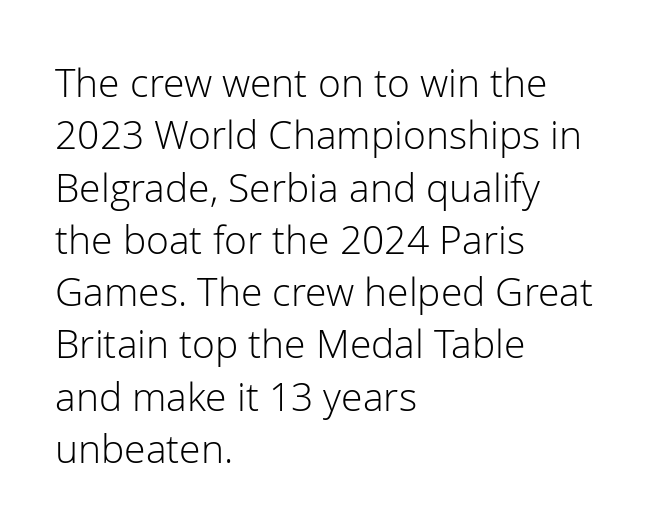
Q: Is the text bold? A: No.
Q: Is the text italic (slanted)? A: No, it is upright.
Q: Is the typeface a serif or a sans-serif typeface? A: Sans-serif.
Q: Is the text underlined? A: No.
Q: How is the paragraph aligned? A: Left-aligned.
Q: Is the spacing between letters normal or unusually wide? A: Normal.
Q: Is the spacing between lines tight, normal or loose? A: Normal.
Q: Width (condensed, normal, or wide)? A: Normal.
Q: Stroke contrast? A: Low.
Q: x-height? A: Medium.
Q: Monospaced? A: No.
